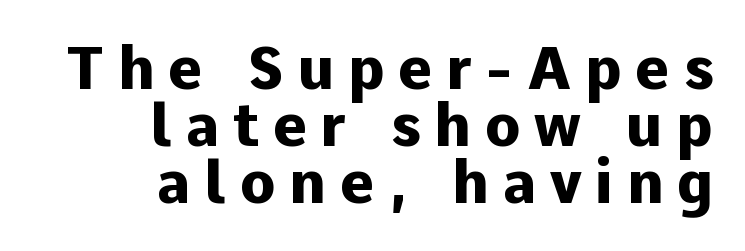
Q: Is the text bold? A: Yes.
Q: Is the text italic (slanted)? A: No, it is upright.
Q: Is the typeface a serif or a sans-serif typeface? A: Sans-serif.
Q: Is the text underlined? A: No.
Q: How is the paragraph aligned? A: Right-aligned.
Q: Is the spacing between letters normal or unusually wide? A: Unusually wide.
Q: Is the spacing between lines tight, normal or loose? A: Tight.
Q: Width (condensed, normal, or wide)? A: Normal.
Q: Stroke contrast? A: Low.
Q: x-height? A: Medium.
Q: Monospaced? A: No.
